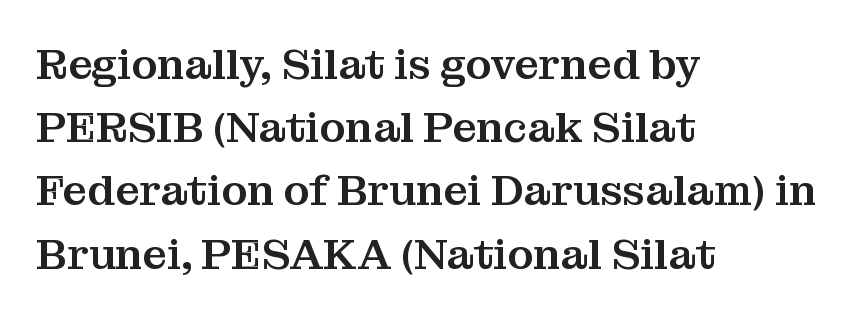
{"serif": "yes", "italic": "no", "width": "normal", "stroke_contrast": "medium", "x_height": "medium", "monospaced": "no", "underline": "no", "align": "left", "line_spacing": "normal", "line_spacing_ratio": 1.47, "letter_spacing": "normal", "letter_spacing_em": 0.0, "glyph_px": 43}
